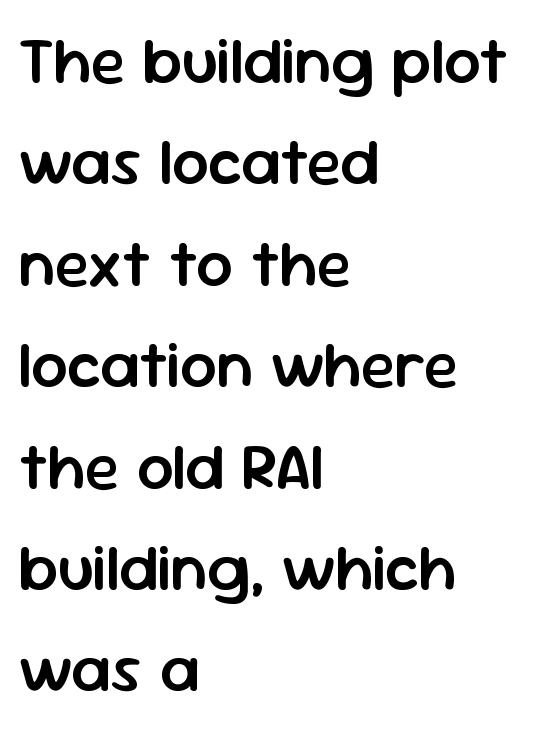
The image shows 65 px semibold sans-serif type, upright; set left-aligned, normal line spacing (1.56x), normal letter spacing, not underlined; low stroke contrast and a medium x-height.
